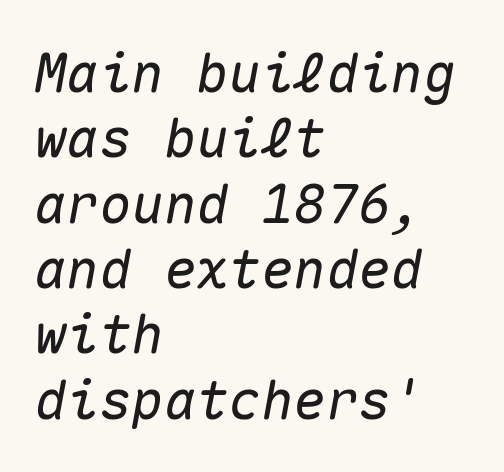
Q: Is the text italic (slanted)? A: Yes, it leans right by about 10 degrees.
Q: Is the text underlined? A: No.
Q: How is the paragraph aligned? A: Left-aligned.
Q: Is the spacing between letters normal or unusually wide? A: Normal.
Q: Width (condensed, normal, or wide)? A: Normal.
Q: Stroke contrast? A: Medium.
Q: x-height? A: Medium.
Q: Monospaced? A: Yes.
